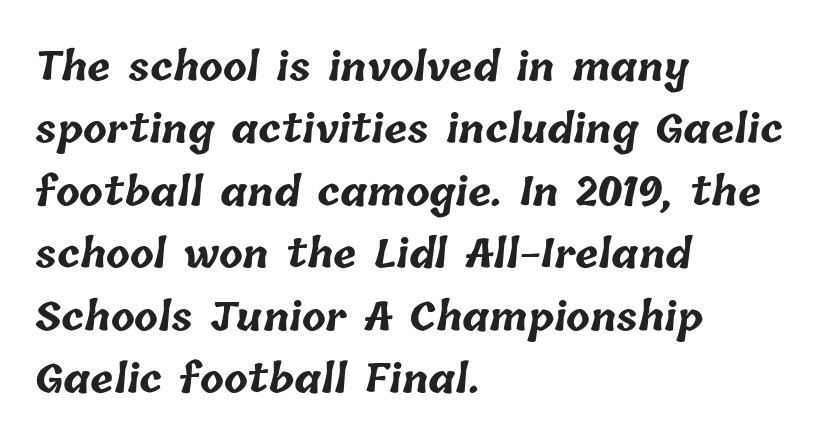
The image shows 39 px bold type; set left-aligned, normal line spacing (1.6x), normal letter spacing, not underlined; low stroke contrast and a medium x-height.
